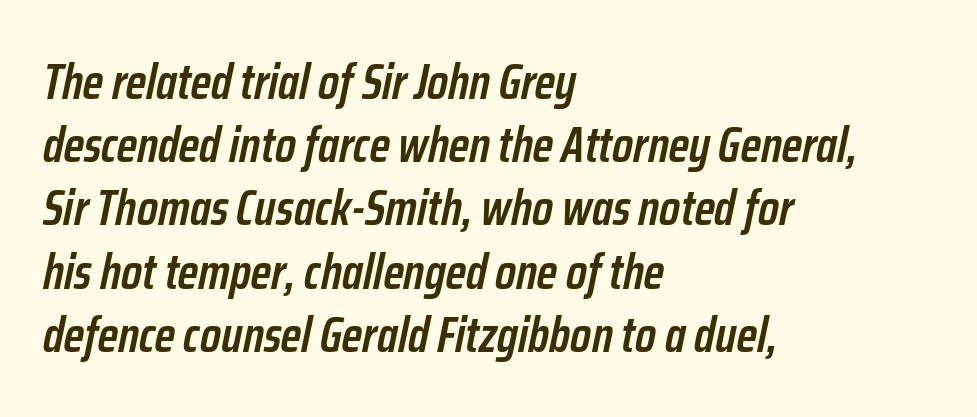
{"italic": "yes", "lean": "right", "slant_degrees": 12, "bold": "semi", "weight": "semibold", "width": "condensed", "stroke_contrast": "low", "x_height": "medium", "monospaced": "no", "underline": "no", "align": "left", "line_spacing": "normal", "line_spacing_ratio": 1.29, "letter_spacing": "normal", "letter_spacing_em": 0.0, "glyph_px": 49}
